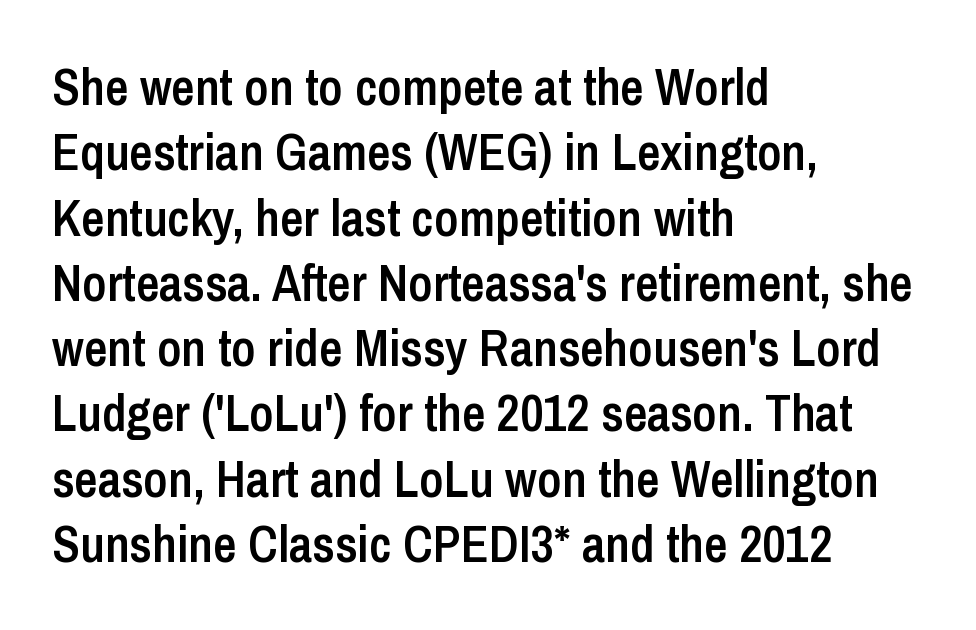
The image shows 51 px semibold, condensed sans-serif type, upright; set left-aligned, normal line spacing (1.28x), normal letter spacing, not underlined; low stroke contrast and a medium x-height.
